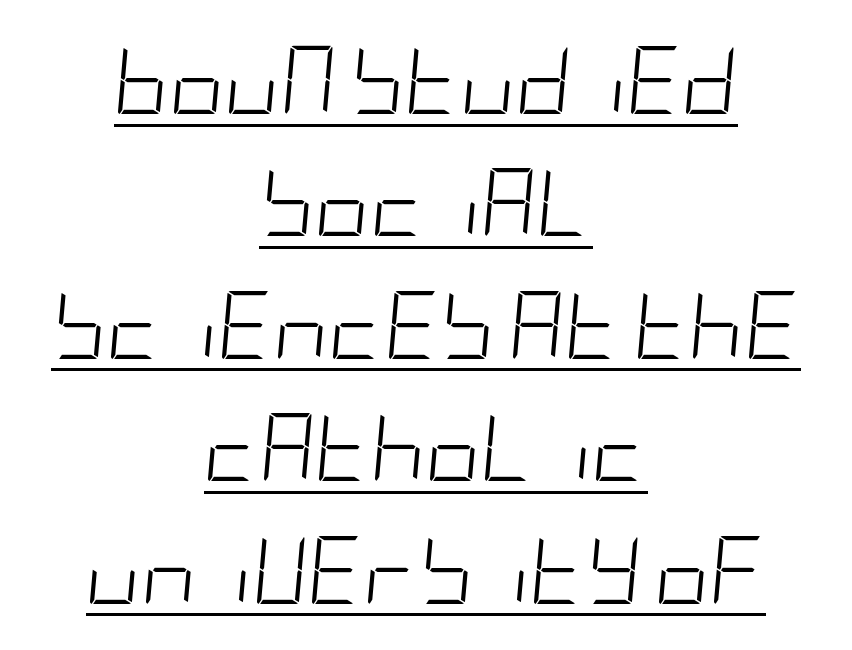
The image shows 68 px light, condensed type, italic (leaning right); set centered, line spacing 1.8x, normal letter spacing, underlined; low stroke contrast and a large x-height.
